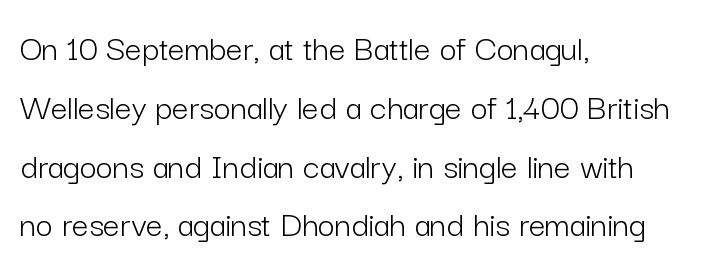
{"serif": "no", "italic": "no", "bold": "no", "weight": "light", "width": "normal", "stroke_contrast": "low", "x_height": "medium", "monospaced": "no", "underline": "no", "align": "left", "line_spacing": "normal", "line_spacing_ratio": 1.59, "letter_spacing": "normal", "letter_spacing_em": 0.0, "glyph_px": 37}
